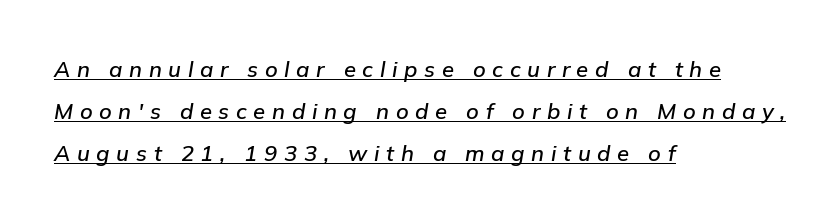
{"italic": "yes", "lean": "right", "slant_degrees": 9, "underline": "yes", "align": "left", "line_spacing": "loose", "line_spacing_ratio": 1.92, "letter_spacing": "wide", "letter_spacing_em": 0.3, "glyph_px": 22}
